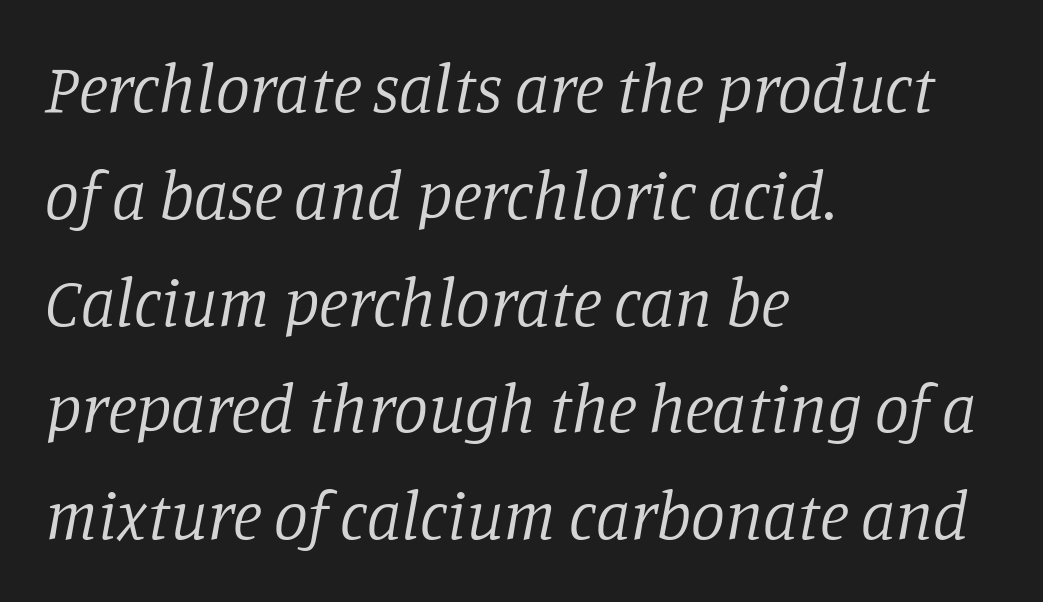
Style check: oblique. A typesetter would call this proportional, since set widths differ per character. The space beneath each line is pristine and unruled. Baseline-to-baseline distance is the conventional proportion of letter height. A typesetter would call this zero additional tracking.
